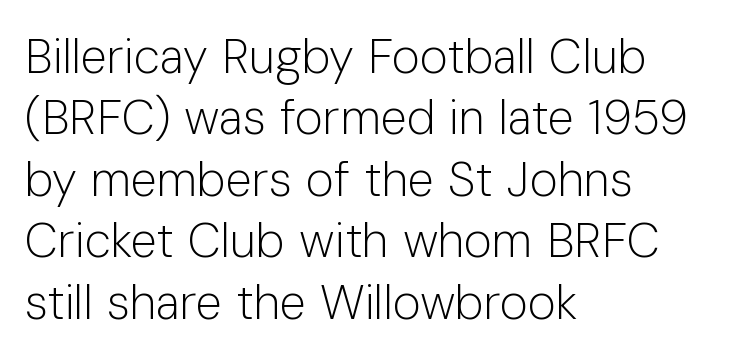
If you measured baseline to baseline, you'd find a middling distance. Posture: vertical. Think standard paragraph weight, or any step lighter than that. Layout note: lines flush left.
